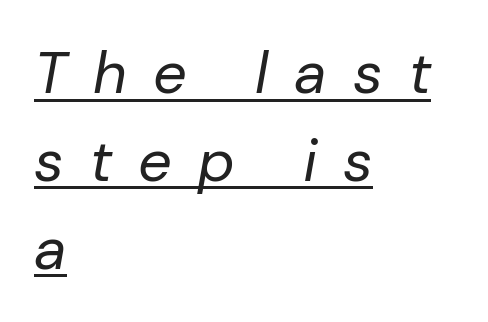
The image shows 59 px regular-weight type, italic (leaning right); set left-aligned, normal line spacing (1.49x), unusually wide letter spacing (+0.44 em), underlined; low stroke contrast and a medium x-height.
